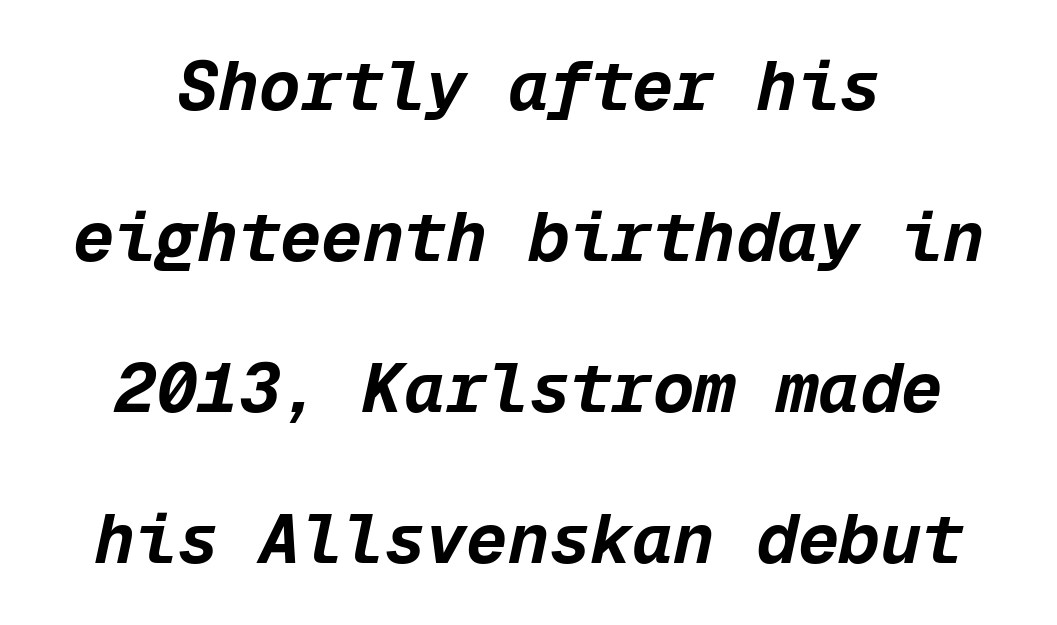
Q: Is the text bold? A: Yes.
Q: Is the text italic (slanted)? A: Yes, it leans right by about 12 degrees.
Q: Is the text underlined? A: No.
Q: How is the paragraph aligned? A: Centered.
Q: Is the spacing between letters normal or unusually wide? A: Normal.
Q: Is the spacing between lines tight, normal or loose? A: Loose.
Q: Width (condensed, normal, or wide)? A: Normal.
Q: Stroke contrast? A: Low.
Q: x-height? A: Medium.
Q: Monospaced? A: Yes.
